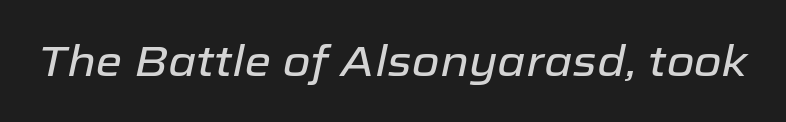
Q: Is the text italic (slanted)? A: Yes, it leans right by about 12 degrees.
Q: Is the text underlined? A: No.
Q: Is the spacing between letters normal or unusually wide? A: Normal.
Q: Width (condensed, normal, or wide)? A: Normal.
Q: Stroke contrast? A: Low.
Q: x-height? A: Medium.
Q: Monospaced? A: No.
